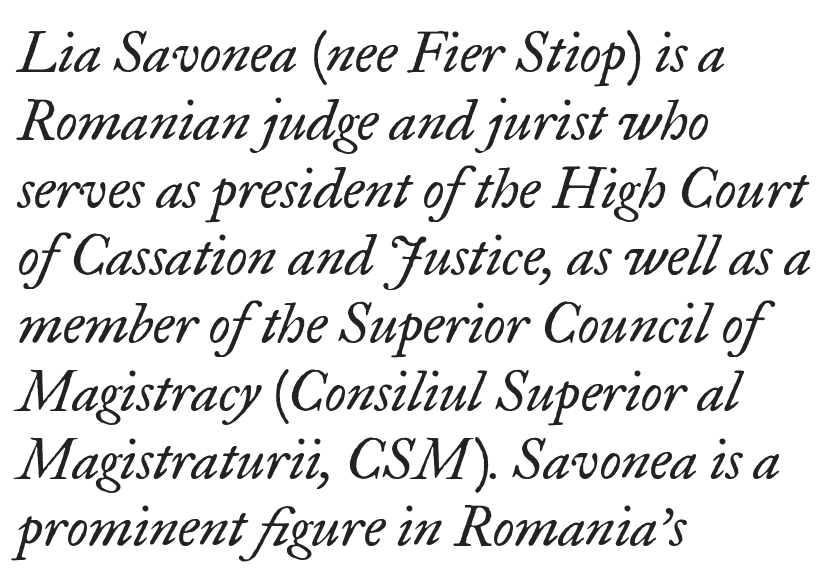
The image shows 56 px regular-weight serif type, italic (leaning right); set left-aligned, line spacing 1.21x, normal letter spacing, not underlined; low stroke contrast and a small x-height.
